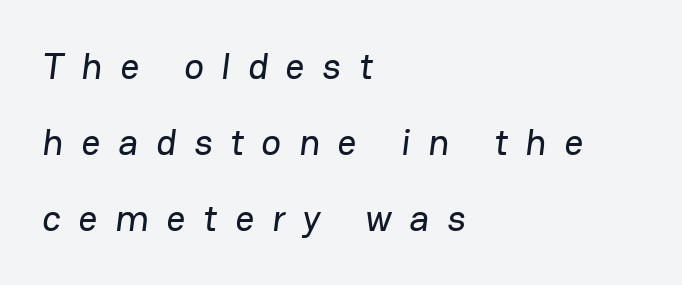
Loose tracking; the words dissolve into strings of separated letters. The leading is generous, giving the passage an open texture. Rule under the text: the space is simply empty. Does the copy run flush right? No — it runs flush left. Stroke terminals: plain, sans-serif. A typesetter would call this proportional, since set widths differ per character.
